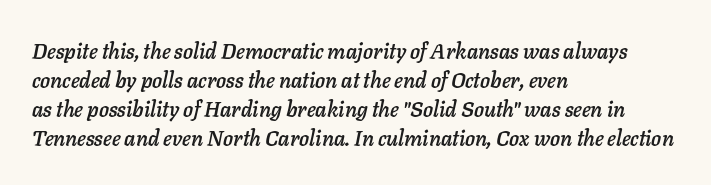
Each new line begins a customary step beneath the previous one. Check the space under the baseline: it is left empty. The rendering applies a slant to the glyphs. The rendering anchors every line to the left-hand side.
